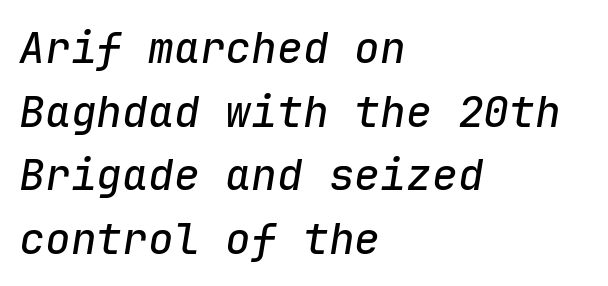
A typesetter would call this zero additional tracking. The block of text has a typical density, with ordinary space between rows. Horizontal alignment here is leftward, the default for most running prose. Slant detected: the letters are inclined. Here the designer chose a console-style face with uniform glyph widths. The space directly below the letters is spotless.
